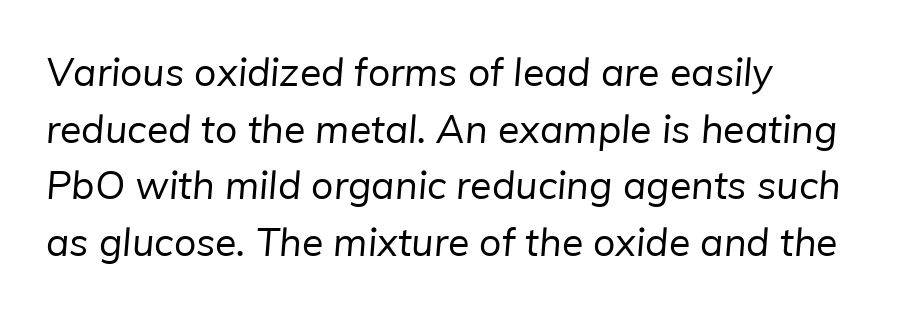
The image shows 39 px regular-weight sans-serif type; set left-aligned, normal line spacing (1.45x), normal letter spacing, not underlined; low stroke contrast and a medium x-height.
